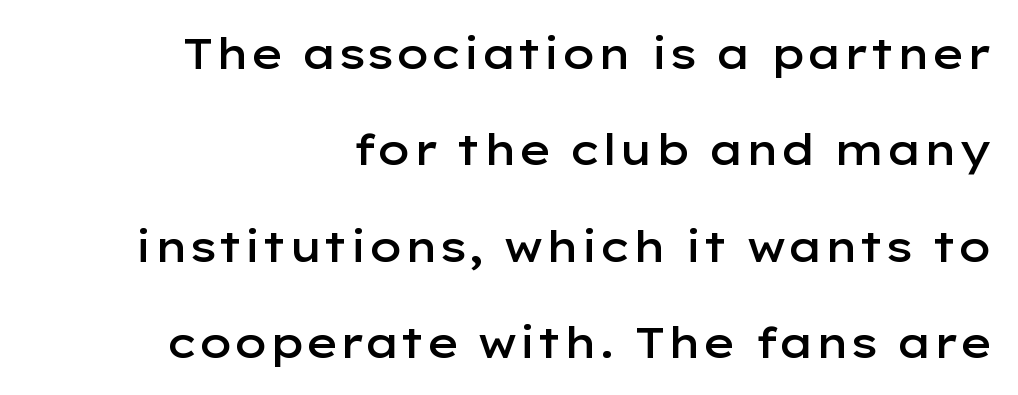
{"serif": "no", "italic": "no", "bold": "semi", "weight": "semibold", "width": "wide", "stroke_contrast": "low", "x_height": "medium", "monospaced": "no", "underline": "no", "align": "right", "line_spacing": "loose", "line_spacing_ratio": 2.24, "letter_spacing": "normal", "letter_spacing_em": 0.0, "glyph_px": 43}
